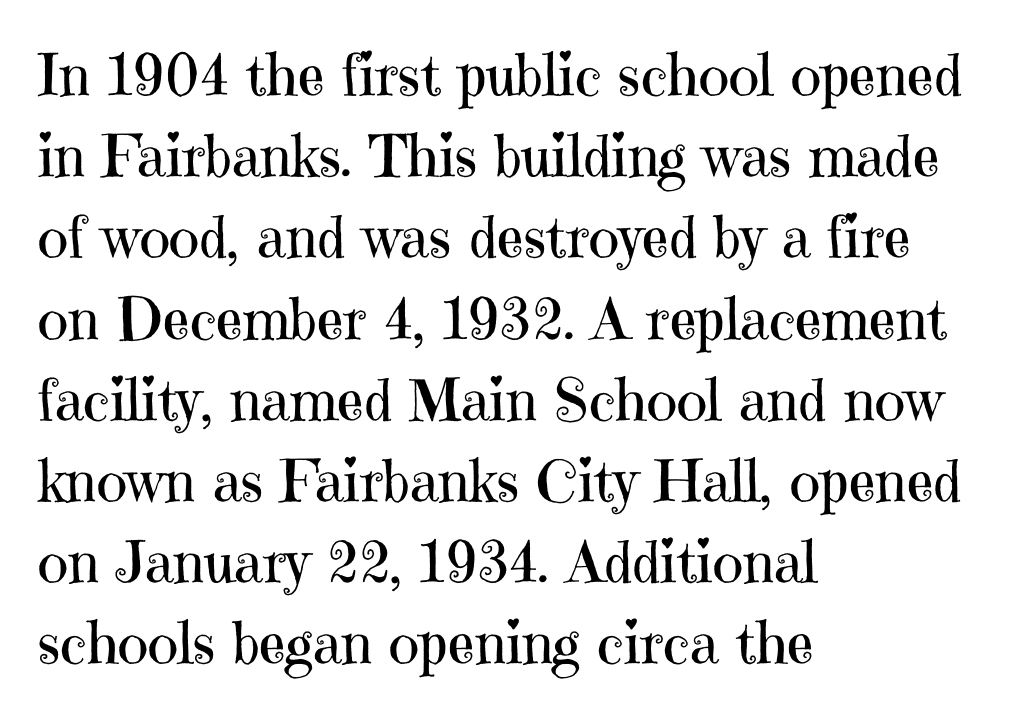
The image shows 58 px regular-weight serif type, upright; set left-aligned, normal line spacing (1.4x), normal letter spacing, not underlined; high stroke contrast and a medium x-height.
